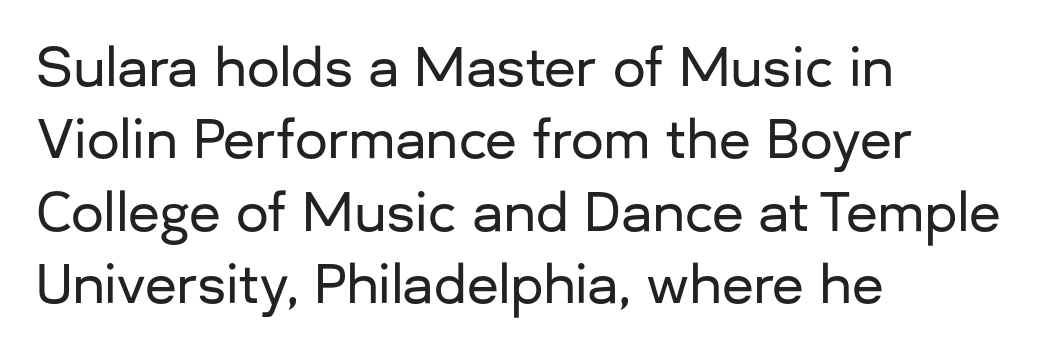
Q: Is the text italic (slanted)? A: No, it is upright.
Q: Is the typeface a serif or a sans-serif typeface? A: Sans-serif.
Q: Is the text underlined? A: No.
Q: How is the paragraph aligned? A: Left-aligned.
Q: Is the spacing between letters normal or unusually wide? A: Normal.
Q: Is the spacing between lines tight, normal or loose? A: Normal.
Q: Width (condensed, normal, or wide)? A: Normal.
Q: Stroke contrast? A: Low.
Q: x-height? A: Medium.
Q: Monospaced? A: No.
